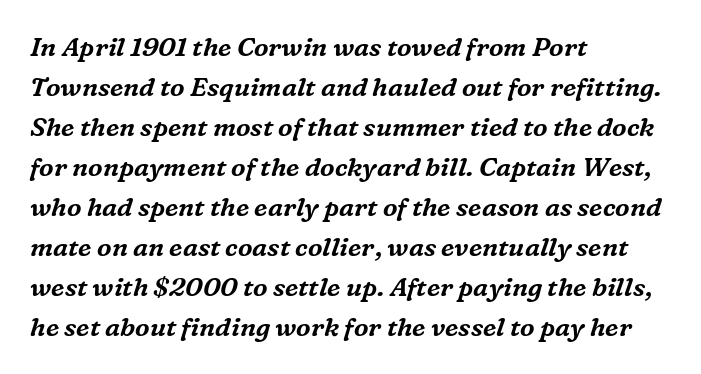
Q: Is the text italic (slanted)? A: Yes, it leans right by about 16 degrees.
Q: Is the text underlined? A: No.
Q: How is the paragraph aligned? A: Left-aligned.
Q: Is the spacing between letters normal or unusually wide? A: Normal.
Q: Is the spacing between lines tight, normal or loose? A: Normal.
